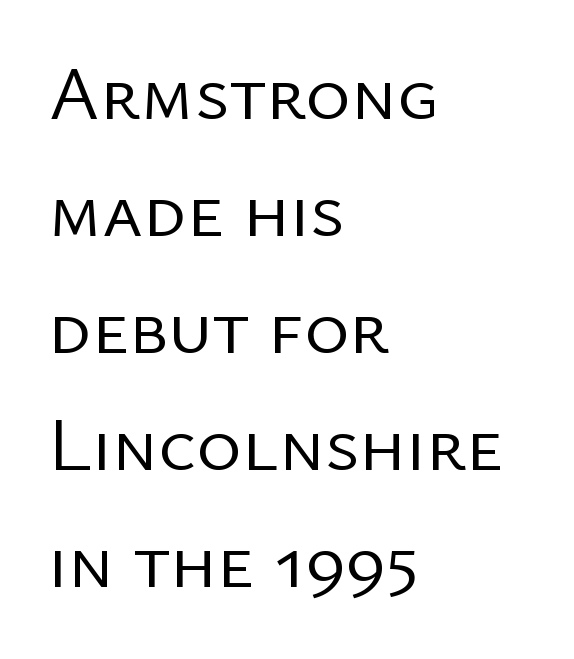
{"serif": "no", "italic": "no", "bold": "no", "weight": "regular", "width": "normal", "stroke_contrast": "low", "x_height": "medium", "monospaced": "no", "underline": "no", "align": "left", "line_spacing": "normal", "line_spacing_ratio": 1.52, "letter_spacing": "normal", "letter_spacing_em": 0.0, "glyph_px": 77}
